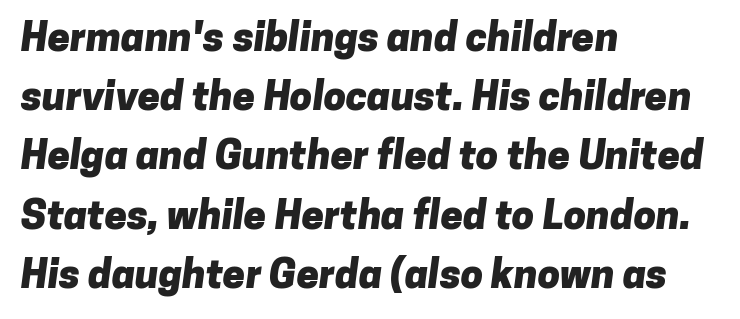
The image shows 40 px heavy sans-serif type; set left-aligned, normal line spacing (1.48x), normal letter spacing, not underlined; low stroke contrast and a medium x-height.
